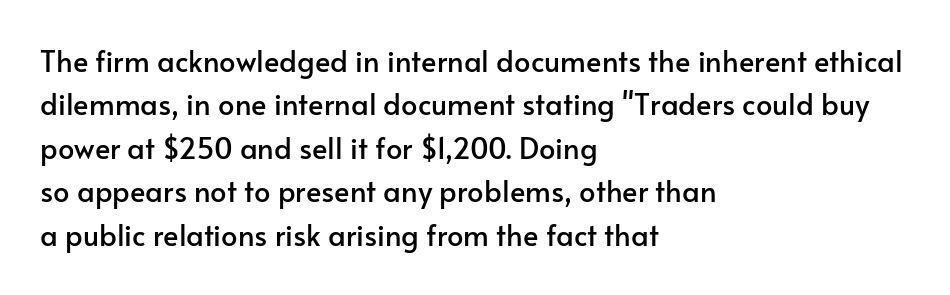
Q: Is the text italic (slanted)? A: No, it is upright.
Q: Is the typeface a serif or a sans-serif typeface? A: Sans-serif.
Q: Is the text underlined? A: No.
Q: How is the paragraph aligned? A: Left-aligned.
Q: Is the spacing between letters normal or unusually wide? A: Normal.
Q: Is the spacing between lines tight, normal or loose? A: Normal.
Q: Width (condensed, normal, or wide)? A: Normal.
Q: Stroke contrast? A: Low.
Q: x-height? A: Small.
Q: Monospaced? A: No.
